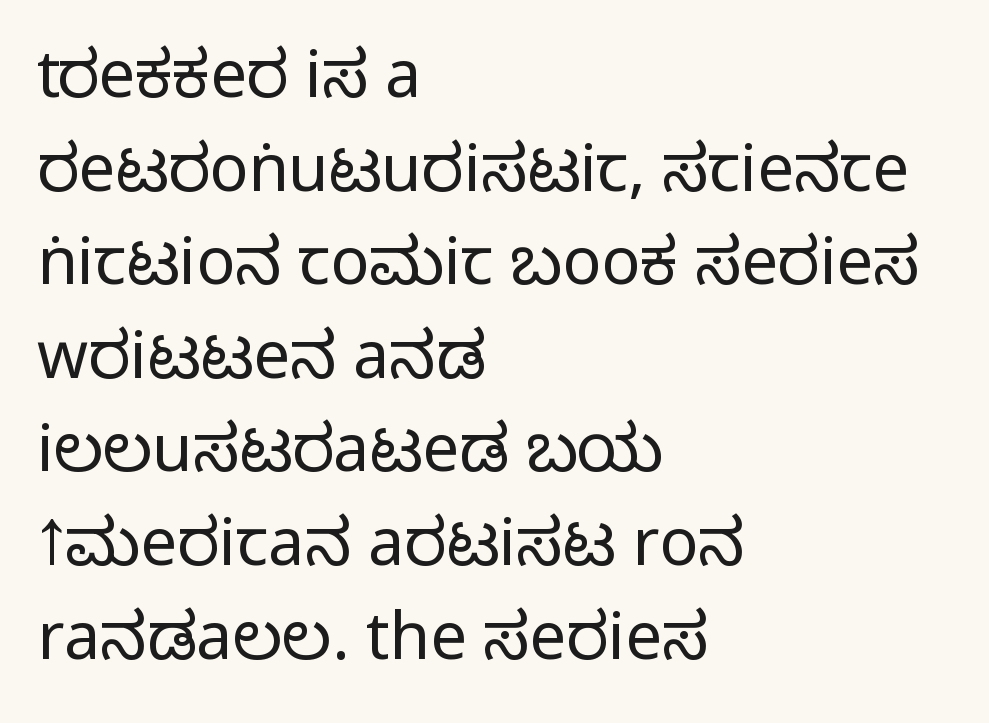
When letters stand straight like this, we call the style roman or upright. The lines sit at an ordinary, default distance from one another. Casual observation: everything's shoved over to the left. The rendering shows plain stroke endings on the letterforms — a sans-serif design. Each letter keeps its own natural width here, so spacing adapts to shape.
